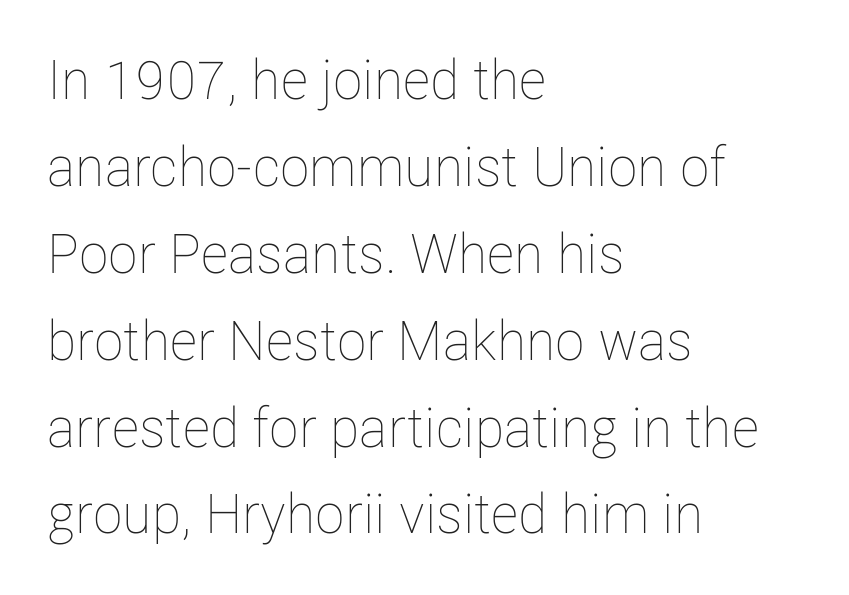
These lines are rendered in a variable-pitch font. Teacher's note: observe the even left margin — that is flush-left alignment. Evenly set lines give the paragraph a standard silhouette. Compared with a typical body face, this is equally light or lighter still.
